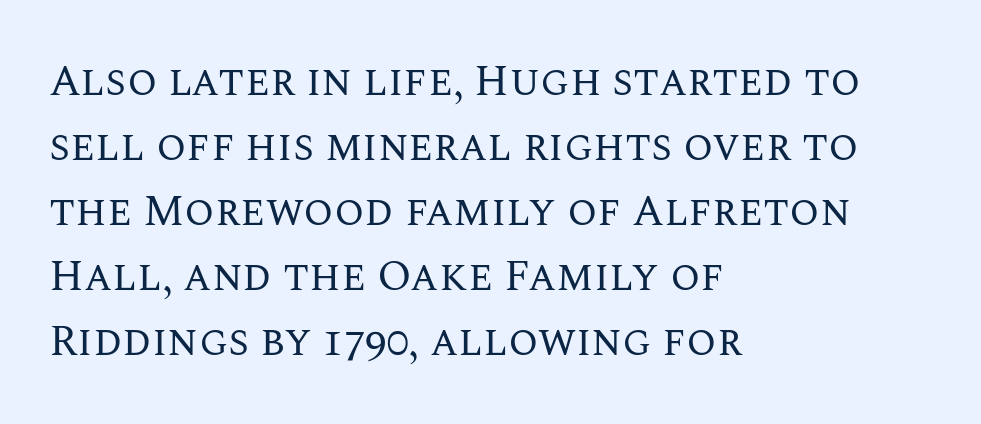
Q: Is the text bold? A: No.
Q: Is the text italic (slanted)? A: No, it is upright.
Q: Is the text underlined? A: No.
Q: How is the paragraph aligned? A: Left-aligned.
Q: Is the spacing between letters normal or unusually wide? A: Normal.
Q: Is the spacing between lines tight, normal or loose? A: Normal.
Q: Width (condensed, normal, or wide)? A: Normal.
Q: Stroke contrast? A: Medium.
Q: x-height? A: Large.
Q: Monospaced? A: No.
